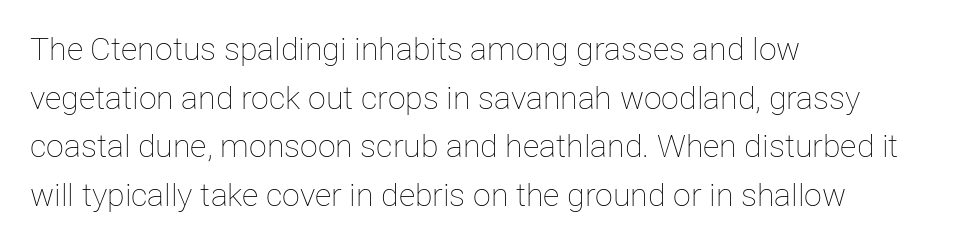
Q: Is the text bold? A: No.
Q: Is the text italic (slanted)? A: No, it is upright.
Q: Is the text underlined? A: No.
Q: How is the paragraph aligned? A: Left-aligned.
Q: Is the spacing between letters normal or unusually wide? A: Normal.
Q: Is the spacing between lines tight, normal or loose? A: Normal.
Q: Width (condensed, normal, or wide)? A: Normal.
Q: Stroke contrast? A: Low.
Q: x-height? A: Medium.
Q: Monospaced? A: No.
